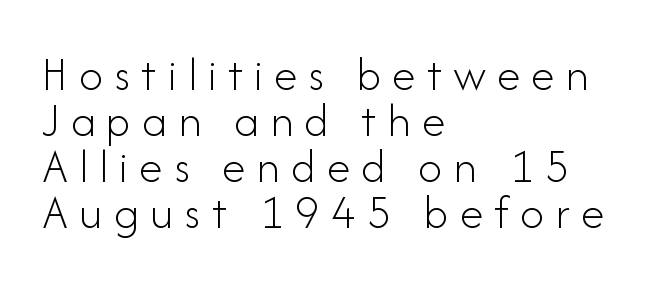
Q: Is the text bold? A: No.
Q: Is the text italic (slanted)? A: No, it is upright.
Q: Is the typeface a serif or a sans-serif typeface? A: Sans-serif.
Q: Is the text underlined? A: No.
Q: How is the paragraph aligned? A: Left-aligned.
Q: Is the spacing between letters normal or unusually wide? A: Unusually wide.
Q: Is the spacing between lines tight, normal or loose? A: Tight.
Q: Width (condensed, normal, or wide)? A: Normal.
Q: Stroke contrast? A: Low.
Q: x-height? A: Small.
Q: Monospaced? A: No.
